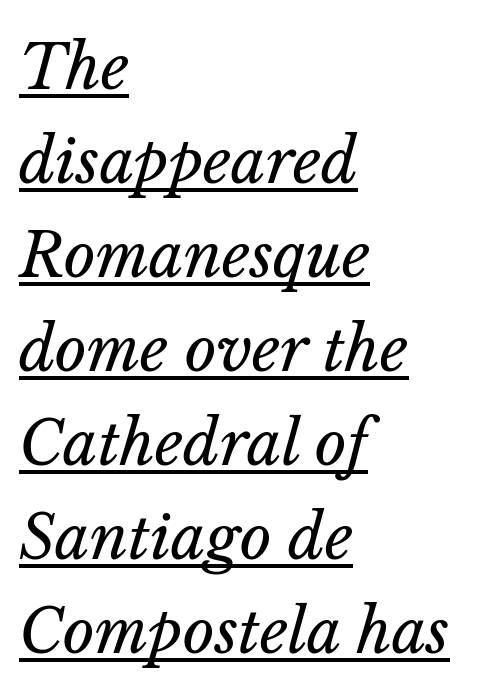
The passage shown is underscored from start to finish. The setting favours the left margin, as ordinary paragraphs usually do. Yep, that's italic — everything's leaning. Letter spacing: default.
